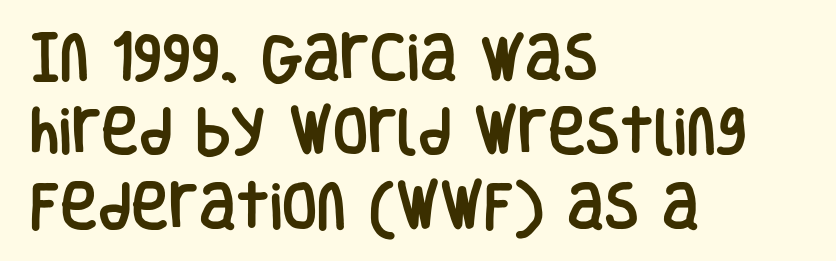
A typesetter would call this proportional, since set widths differ per character. Has an underline been added? It has not. No feet cap the strokes, marking this as sans-serif type. This rendering leaves character spacing at its baseline value. One glance says typical: line gaps are just what's usual. Characters remain perfectly vertical along every line.
